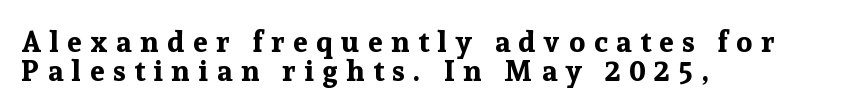
{"serif": "yes", "italic": "no", "bold": "yes", "weight": "bold", "width": "normal", "stroke_contrast": "low", "x_height": "medium", "monospaced": "no", "underline": "no", "align": "left", "line_spacing": "tight", "line_spacing_ratio": 1.0, "letter_spacing": "wide", "letter_spacing_em": 0.3, "glyph_px": 29}
